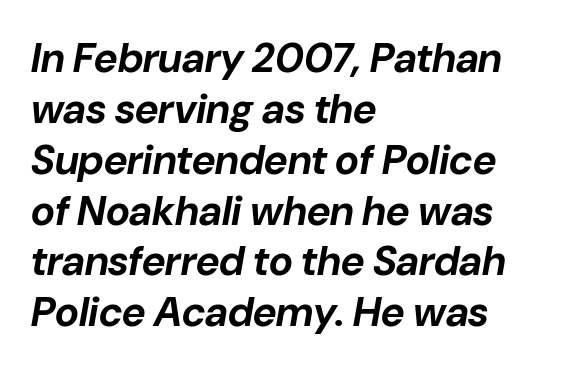
Q: Is the text bold? A: Yes.
Q: Is the text italic (slanted)? A: Yes, it leans right by about 10 degrees.
Q: Is the text underlined? A: No.
Q: How is the paragraph aligned? A: Left-aligned.
Q: Is the spacing between letters normal or unusually wide? A: Normal.
Q: Width (condensed, normal, or wide)? A: Normal.
Q: Stroke contrast? A: Low.
Q: x-height? A: Medium.
Q: Monospaced? A: No.
